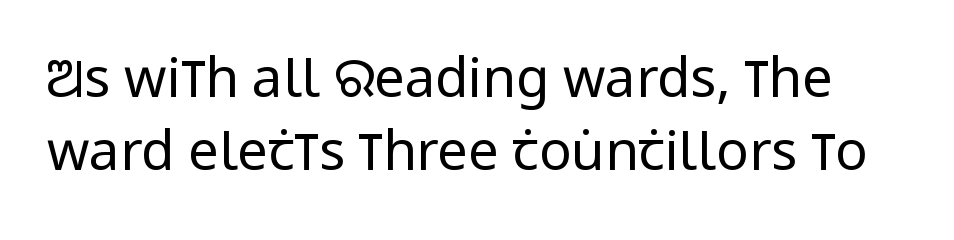
{"serif": "no", "italic": "no", "bold": "no", "weight": "regular", "width": "condensed", "stroke_contrast": "low", "x_height": "large", "monospaced": "no", "underline": "no", "line_spacing": "normal", "line_spacing_ratio": 1.35, "letter_spacing": "normal", "letter_spacing_em": 0.0, "glyph_px": 54}
